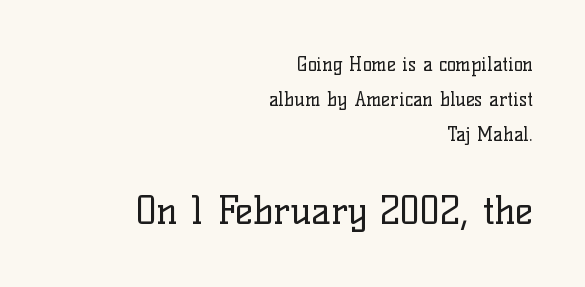
The glyphs are unaccompanied by any horizontal stroke below them. If you drew a line through each stem, it would be perfectly vertical. Character size in the trailing block exceeds that of the leading block. This reads as an unemphasized weight, regular at the heaviest. The rendering anchors every line to the right-hand side. The letters carry serifs — small finishing strokes at the ends of their stems.
